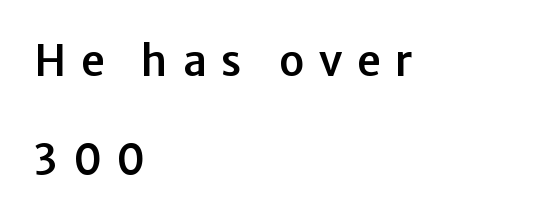
{"serif": "no", "italic": "no", "width": "normal", "stroke_contrast": "low", "x_height": "medium", "monospaced": "no", "underline": "no", "align": "left", "line_spacing": "loose", "line_spacing_ratio": 2.35, "letter_spacing": "wide", "letter_spacing_em": 0.35, "glyph_px": 42}
